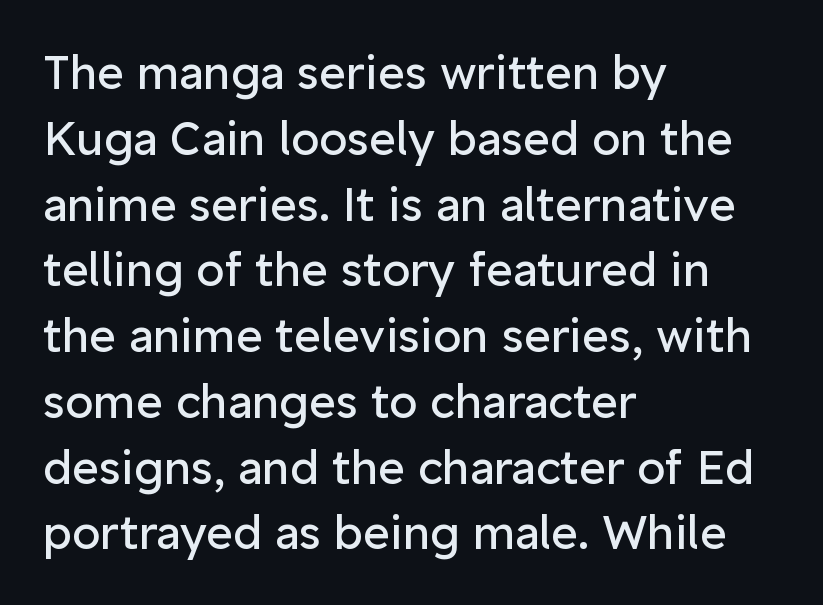
Q: Is the text bold? A: No.
Q: Is the text italic (slanted)? A: No, it is upright.
Q: Is the typeface a serif or a sans-serif typeface? A: Sans-serif.
Q: Is the text underlined? A: No.
Q: How is the paragraph aligned? A: Left-aligned.
Q: Is the spacing between letters normal or unusually wide? A: Normal.
Q: Is the spacing between lines tight, normal or loose? A: Normal.
Q: Width (condensed, normal, or wide)? A: Normal.
Q: Stroke contrast? A: Low.
Q: x-height? A: Medium.
Q: Monospaced? A: No.
